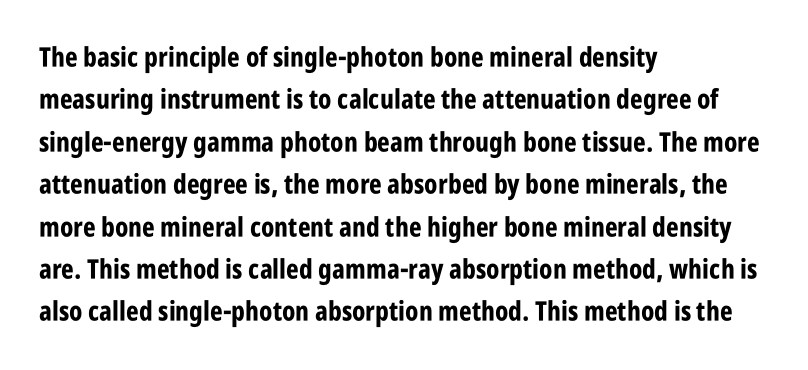
The image shows 27 px bold type, upright; set left-aligned, normal line spacing (1.57x), normal letter spacing, not underlined.
